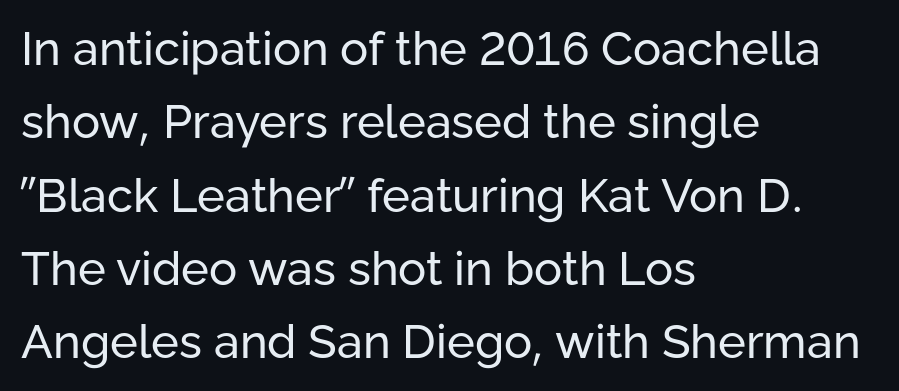
{"serif": "no", "italic": "no", "bold": "no", "weight": "regular", "width": "normal", "stroke_contrast": "low", "x_height": "medium", "monospaced": "no", "underline": "no", "align": "left", "line_spacing": "normal", "line_spacing_ratio": 1.56, "letter_spacing": "normal", "letter_spacing_em": 0.0, "glyph_px": 47}
